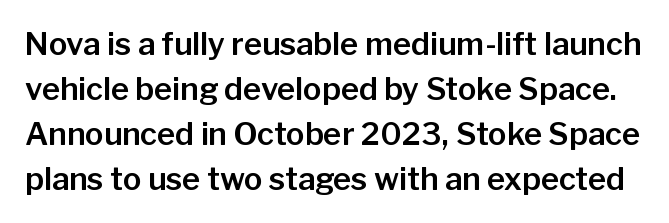
{"serif": "no", "italic": "no", "width": "normal", "stroke_contrast": "low", "x_height": "medium", "monospaced": "no", "underline": "no", "line_spacing": "normal", "line_spacing_ratio": 1.45, "letter_spacing": "normal", "letter_spacing_em": 0.0, "glyph_px": 31}
